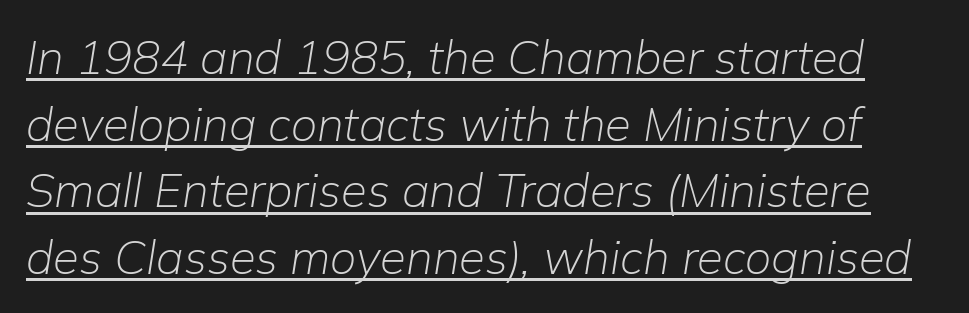
Q: Is the text bold? A: No.
Q: Is the text italic (slanted)? A: Yes, it leans right by about 9 degrees.
Q: Is the text underlined? A: Yes.
Q: Is the spacing between letters normal or unusually wide? A: Normal.
Q: Is the spacing between lines tight, normal or loose? A: Normal.
Q: Width (condensed, normal, or wide)? A: Normal.
Q: Stroke contrast? A: Low.
Q: x-height? A: Medium.
Q: Monospaced? A: No.
